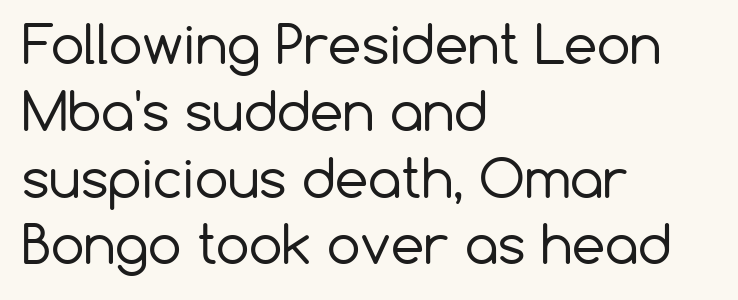
{"serif": "no", "italic": "no", "bold": "no", "weight": "regular", "width": "normal", "stroke_contrast": "low", "x_height": "medium", "monospaced": "no", "underline": "no", "align": "left", "line_spacing": "normal", "line_spacing_ratio": 1.26, "letter_spacing": "normal", "letter_spacing_em": 0.0, "glyph_px": 53}
